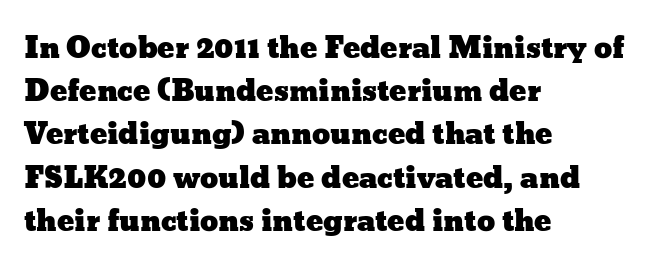
Q: Is the text italic (slanted)? A: No, it is upright.
Q: Is the text underlined? A: No.
Q: How is the paragraph aligned? A: Left-aligned.
Q: Is the spacing between letters normal or unusually wide? A: Normal.
Q: Is the spacing between lines tight, normal or loose? A: Normal.
Q: Width (condensed, normal, or wide)? A: Wide.
Q: Stroke contrast? A: Low.
Q: x-height? A: Medium.
Q: Monospaced? A: No.
